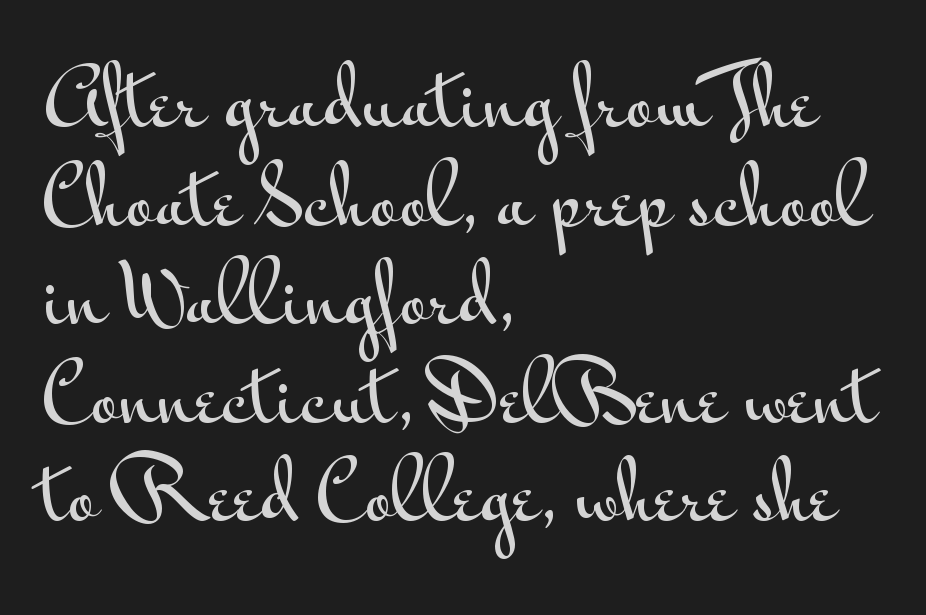
Q: Is the typeface a serif or a sans-serif typeface? A: Sans-serif.
Q: Is the text underlined? A: No.
Q: How is the paragraph aligned? A: Left-aligned.
Q: Is the spacing between letters normal or unusually wide? A: Normal.
Q: Is the spacing between lines tight, normal or loose? A: Normal.
Q: Width (condensed, normal, or wide)? A: Wide.
Q: Stroke contrast? A: Medium.
Q: x-height? A: Small.
Q: Monospaced? A: No.
